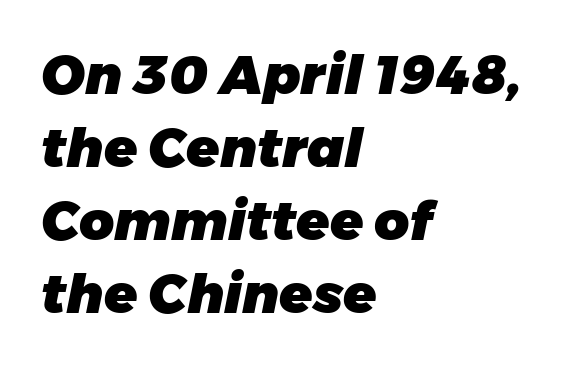
The image shows 54 px heavy type, italic (leaning right); set left-aligned, normal line spacing (1.35x), normal letter spacing, not underlined; low stroke contrast and a medium x-height.
